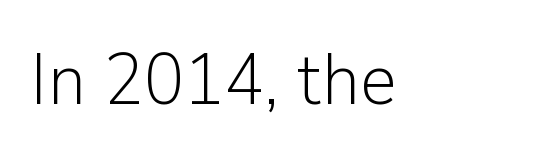
{"serif": "no", "italic": "no", "bold": "no", "weight": "light", "width": "normal", "stroke_contrast": "low", "x_height": "medium", "monospaced": "no", "underline": "no", "align": "left", "letter_spacing": "normal", "letter_spacing_em": 0.0, "glyph_px": 73}
